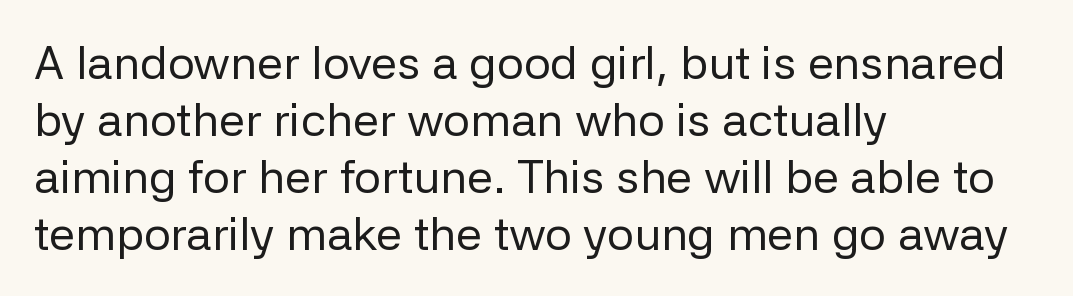
{"serif": "no", "italic": "no", "bold": "no", "weight": "regular", "width": "normal", "stroke_contrast": "low", "x_height": "medium", "monospaced": "no", "underline": "no", "align": "left", "line_spacing_ratio": 1.21, "letter_spacing": "normal", "letter_spacing_em": 0.0, "glyph_px": 47}
